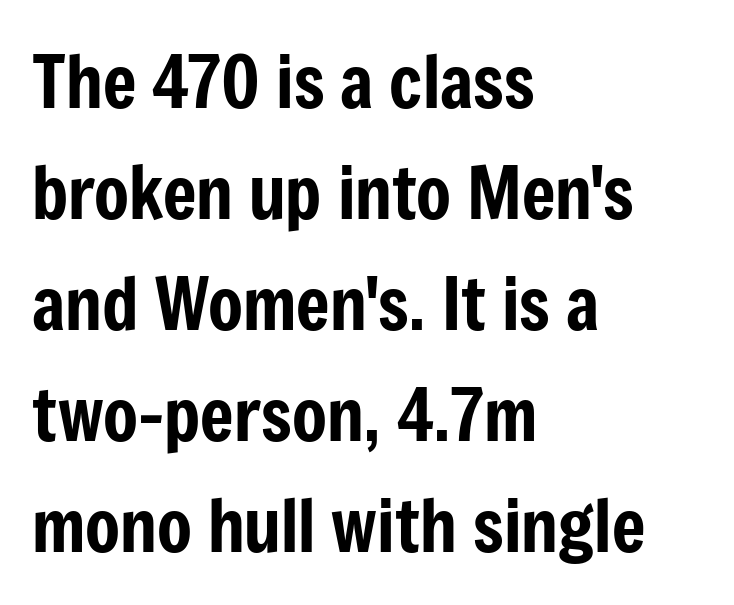
{"serif": "no", "italic": "no", "width": "condensed", "stroke_contrast": "low", "x_height": "medium", "monospaced": "no", "underline": "no", "align": "left", "line_spacing": "normal", "line_spacing_ratio": 1.54, "letter_spacing": "normal", "letter_spacing_em": 0.0, "glyph_px": 72}
